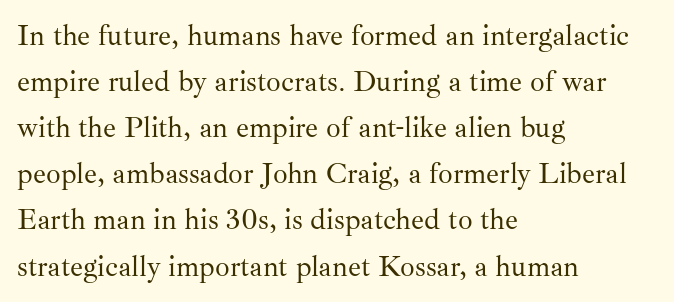
{"serif": "yes", "italic": "no", "bold": "no", "weight": "regular", "width": "normal", "stroke_contrast": "medium", "x_height": "small", "monospaced": "no", "underline": "no", "align": "left", "line_spacing": "normal", "line_spacing_ratio": 1.59, "letter_spacing": "normal", "letter_spacing_em": 0.0, "glyph_px": 29}
